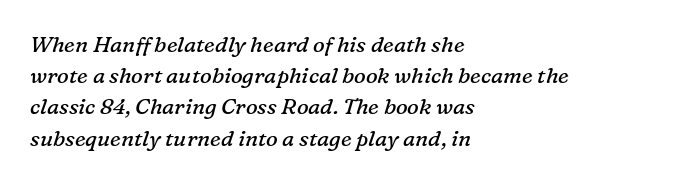
Q: Is the text bold? A: No.
Q: Is the text italic (slanted)? A: Yes, it leans right by about 16 degrees.
Q: Is the text underlined? A: No.
Q: How is the paragraph aligned? A: Left-aligned.
Q: Is the spacing between letters normal or unusually wide? A: Normal.
Q: Is the spacing between lines tight, normal or loose? A: Normal.
